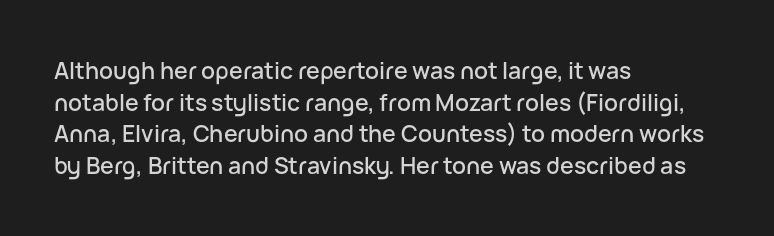
{"italic": "no", "underline": "no", "align": "left", "line_spacing": "normal", "line_spacing_ratio": 1.38, "letter_spacing": "normal", "letter_spacing_em": 0.0, "glyph_px": 23}
